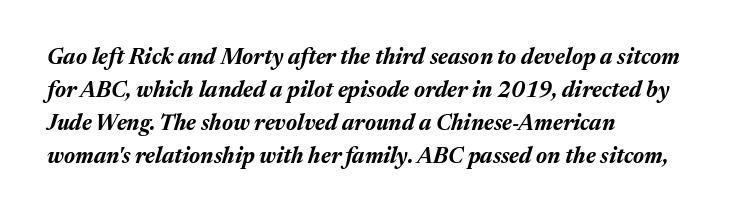
Q: Is the text bold? A: Yes.
Q: Is the text italic (slanted)? A: Yes, it leans right by about 17 degrees.
Q: Is the text underlined? A: No.
Q: How is the paragraph aligned? A: Left-aligned.
Q: Is the spacing between letters normal or unusually wide? A: Normal.
Q: Is the spacing between lines tight, normal or loose? A: Normal.
